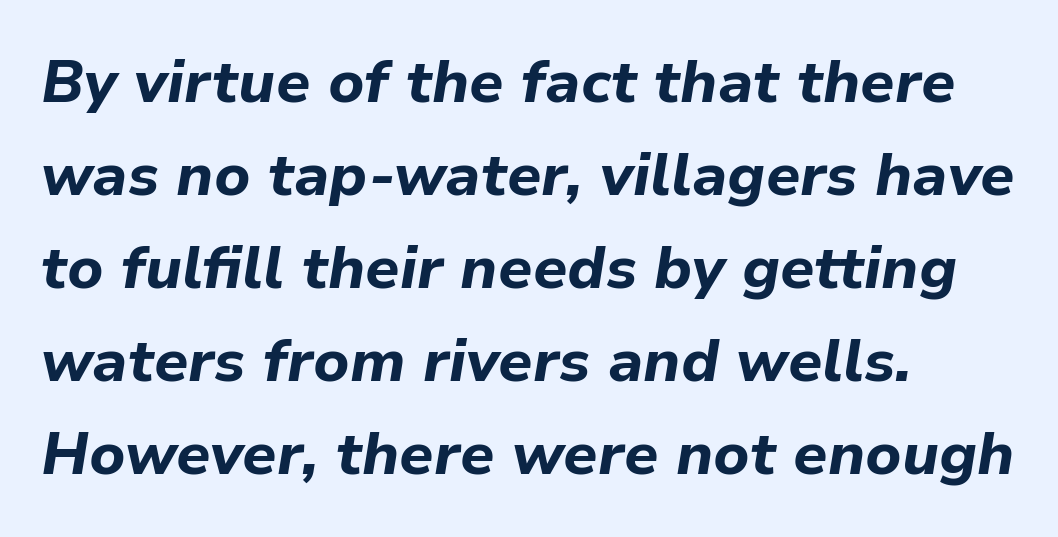
{"italic": "yes", "lean": "right", "slant_degrees": 9, "bold": "yes", "weight": "bold", "width": "normal", "stroke_contrast": "low", "x_height": "medium", "monospaced": "no", "underline": "no", "align": "left", "line_spacing": "normal", "line_spacing_ratio": 1.55, "letter_spacing": "normal", "letter_spacing_em": 0.0, "glyph_px": 60}
